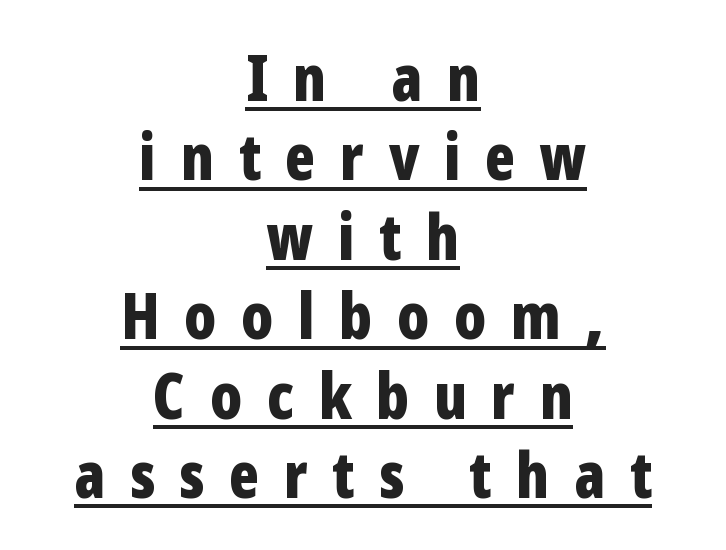
{"serif": "no", "italic": "no", "bold": "yes", "weight": "bold", "width": "condensed", "stroke_contrast": "low", "x_height": "medium", "monospaced": "no", "underline": "yes", "align": "center", "line_spacing": "normal", "line_spacing_ratio": 1.26, "letter_spacing": "wide", "letter_spacing_em": 0.39, "glyph_px": 63}
